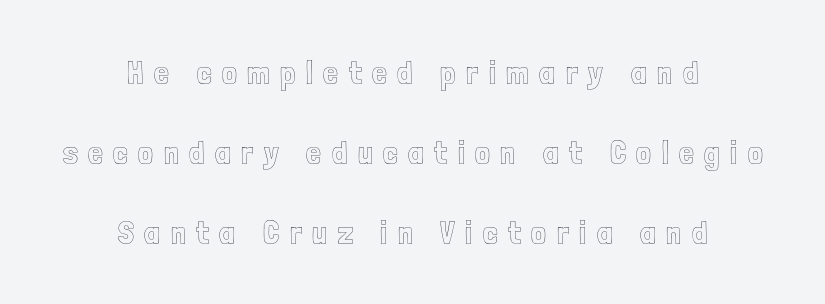
{"italic": "no", "width": "condensed", "x_height": "medium", "monospaced": "no", "underline": "no", "align": "center", "line_spacing": "loose", "line_spacing_ratio": 2.42, "letter_spacing": "wide", "letter_spacing_em": 0.32, "glyph_px": 33}
